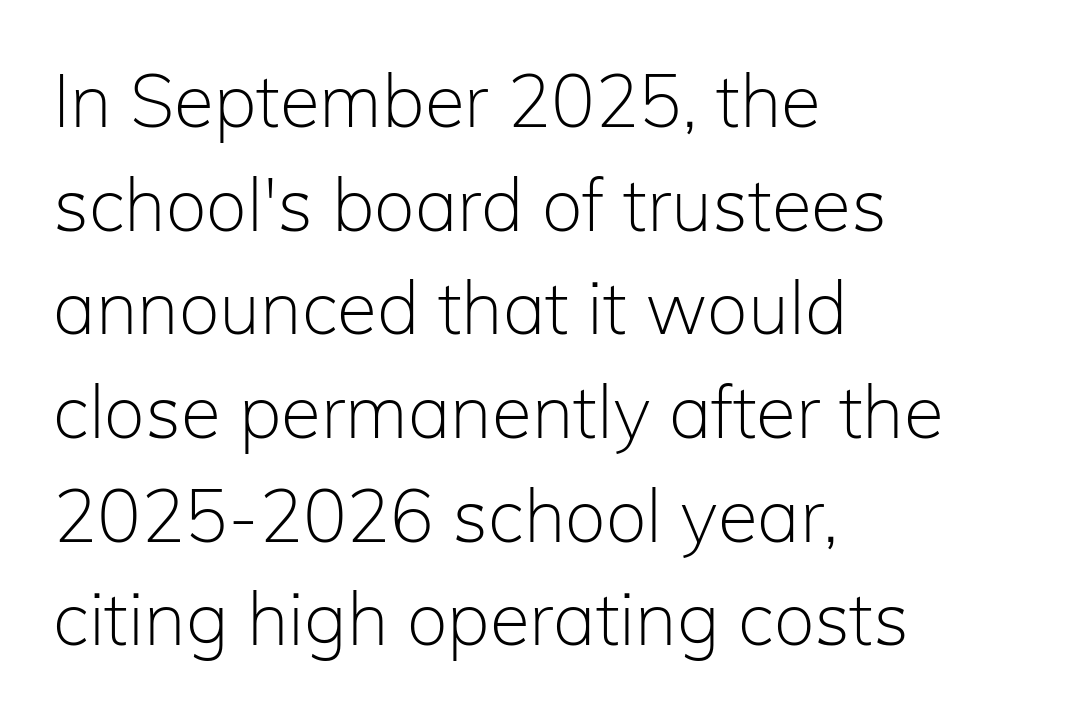
Q: Is the text bold? A: No.
Q: Is the text italic (slanted)? A: No, it is upright.
Q: Is the typeface a serif or a sans-serif typeface? A: Sans-serif.
Q: Is the text underlined? A: No.
Q: How is the paragraph aligned? A: Left-aligned.
Q: Is the spacing between letters normal or unusually wide? A: Normal.
Q: Is the spacing between lines tight, normal or loose? A: Normal.
Q: Width (condensed, normal, or wide)? A: Normal.
Q: Stroke contrast? A: Low.
Q: x-height? A: Medium.
Q: Monospaced? A: No.
